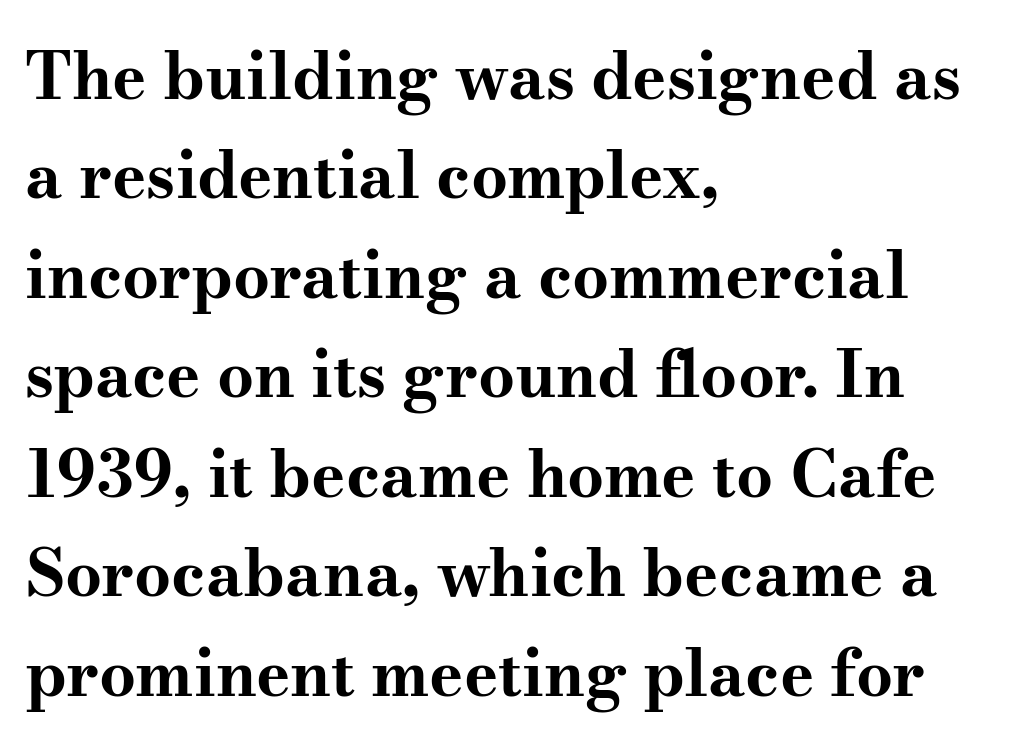
Q: Is the text bold? A: Yes.
Q: Is the text italic (slanted)? A: No, it is upright.
Q: Is the typeface a serif or a sans-serif typeface? A: Serif.
Q: Is the text underlined? A: No.
Q: How is the paragraph aligned? A: Left-aligned.
Q: Is the spacing between letters normal or unusually wide? A: Normal.
Q: Is the spacing between lines tight, normal or loose? A: Normal.
Q: Width (condensed, normal, or wide)? A: Wide.
Q: Stroke contrast? A: Medium.
Q: x-height? A: Small.
Q: Monospaced? A: No.
